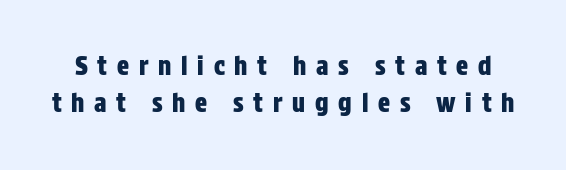
Q: Is the text italic (slanted)? A: No, it is upright.
Q: Is the text underlined? A: No.
Q: Is the spacing between letters normal or unusually wide? A: Unusually wide.
Q: Is the spacing between lines tight, normal or loose? A: Normal.
